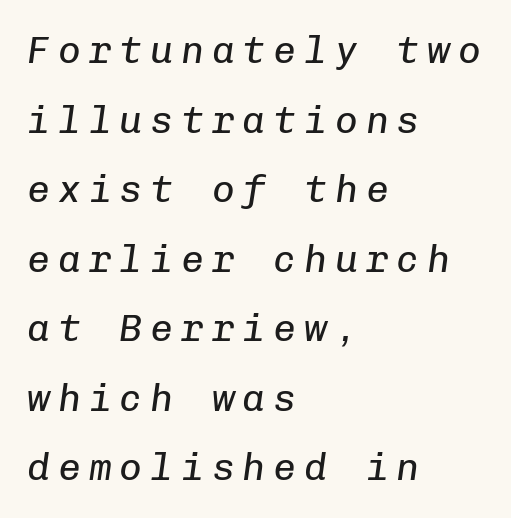
The image shows 38 px regular-weight type, italic (leaning right), monospaced; set left-aligned, line spacing 1.83x, unusually wide letter spacing (+0.21 em), not underlined; low stroke contrast and a medium x-height.
